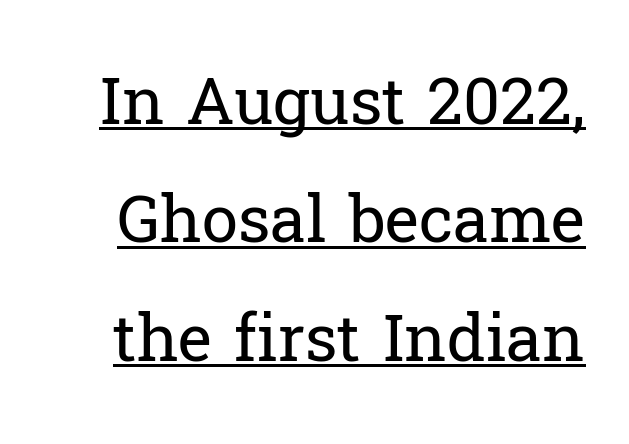
The passage shown is underscored from start to finish. The passage shown is not bold in any degree. Is this a fixed-width face? No — the glyphs have proportional, varying widths. Do the letters lean? They stand straight. Here the glyphs are tracked normally, forming tight word shapes. Does the type have serifs? Yes, each stem ends in a small foot.
